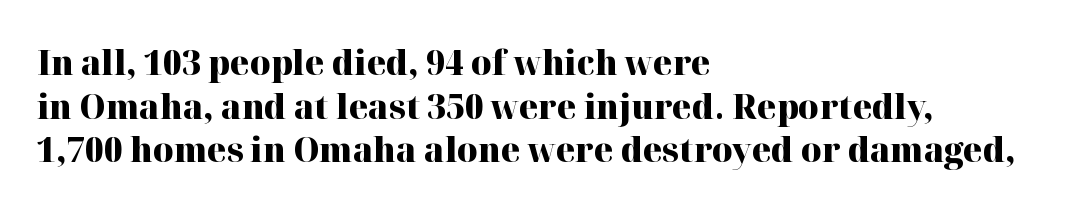
Q: Is the text bold? A: Yes.
Q: Is the text italic (slanted)? A: No, it is upright.
Q: Is the typeface a serif or a sans-serif typeface? A: Serif.
Q: Is the text underlined? A: No.
Q: How is the paragraph aligned? A: Left-aligned.
Q: Is the spacing between letters normal or unusually wide? A: Normal.
Q: Is the spacing between lines tight, normal or loose? A: Normal.
Q: Width (condensed, normal, or wide)? A: Normal.
Q: Stroke contrast? A: High.
Q: x-height? A: Medium.
Q: Monospaced? A: No.
